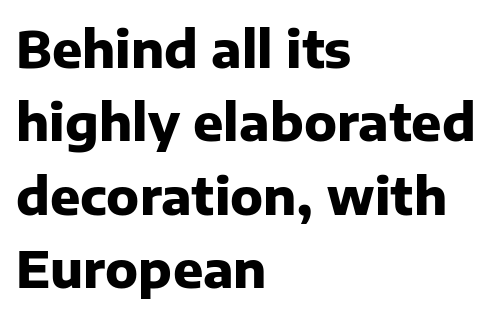
The image shows 50 px heavy sans-serif type, upright; set left-aligned, normal line spacing (1.47x), normal letter spacing, not underlined; low stroke contrast and a medium x-height.
